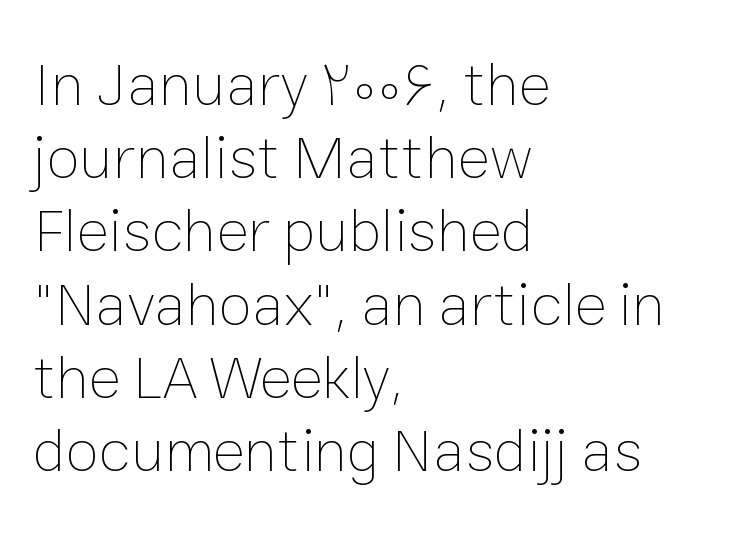
Q: Is the text bold? A: No.
Q: Is the text italic (slanted)? A: No, it is upright.
Q: Is the text underlined? A: No.
Q: How is the paragraph aligned? A: Left-aligned.
Q: Is the spacing between letters normal or unusually wide? A: Normal.
Q: Width (condensed, normal, or wide)? A: Normal.
Q: Stroke contrast? A: Low.
Q: x-height? A: Medium.
Q: Monospaced? A: No.
